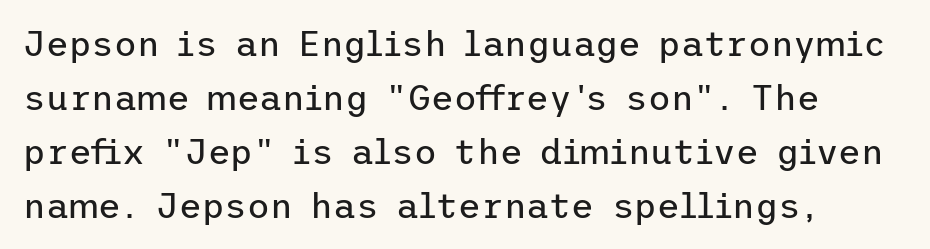
The lettering holds an erect, upright posture throughout. Whoever set this chose a conventional vertical rhythm. Is the block centered? No — it sits flush against the left margin. Is this a heavy cut? Hardly; it is regular or lighter.
